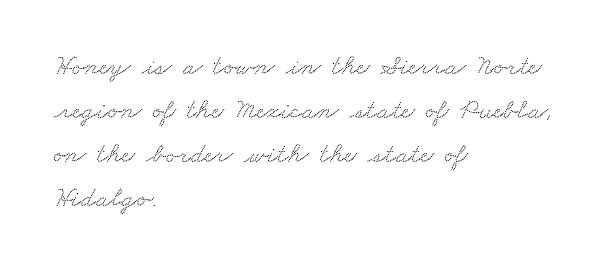
The image shows 28 px wide serif type; set left-aligned, normal line spacing (1.57x), normal letter spacing, not underlined; low stroke contrast and a small x-height.
